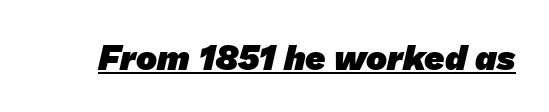
{"serif": "no", "bold": "yes", "weight": "heavy", "width": "normal", "stroke_contrast": "low", "x_height": "medium", "monospaced": "no", "underline": "yes", "letter_spacing": "normal", "letter_spacing_em": 0.0, "glyph_px": 35}
